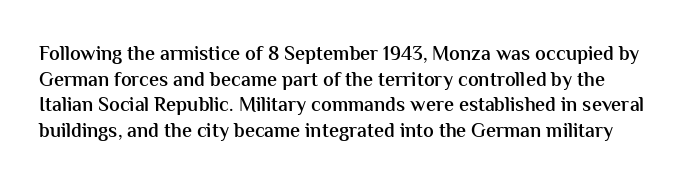
The line-height multiplier appears to be the usual default. There is no visible air inserted between adjacent glyphs. Does the weight exceed regular? Yes, but only to semibold. Nope, not italic — everything's standing straight.
